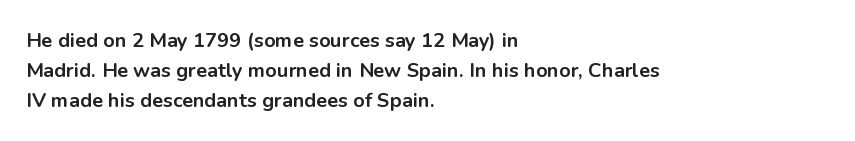
Alignment: flush left. Tall strokes in this sample are plumb rather than angled. Successive baselines arrive at the customary interval. The rendering uses a bold face; every stroke is thick and dark. The specimen omits any rule beneath the text block's lines. Short note: letters normally spaced.
